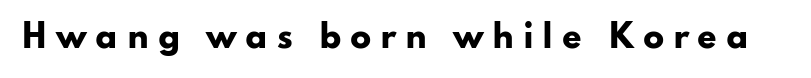
The image shows 31 px heavy, wide sans-serif type, upright; set unusually wide letter spacing (+0.28 em), not underlined; low stroke contrast and a small x-height.
